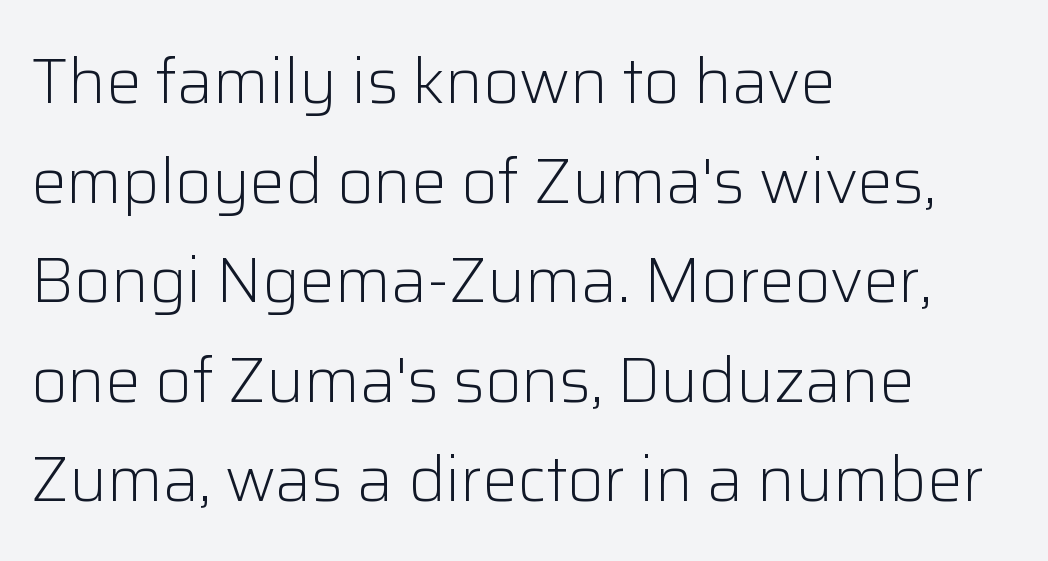
Q: Is the text bold? A: No.
Q: Is the text italic (slanted)? A: No, it is upright.
Q: Is the typeface a serif or a sans-serif typeface? A: Sans-serif.
Q: Is the text underlined? A: No.
Q: How is the paragraph aligned? A: Left-aligned.
Q: Is the spacing between letters normal or unusually wide? A: Normal.
Q: Is the spacing between lines tight, normal or loose? A: Normal.
Q: Width (condensed, normal, or wide)? A: Normal.
Q: Stroke contrast? A: Low.
Q: x-height? A: Medium.
Q: Monospaced? A: No.
